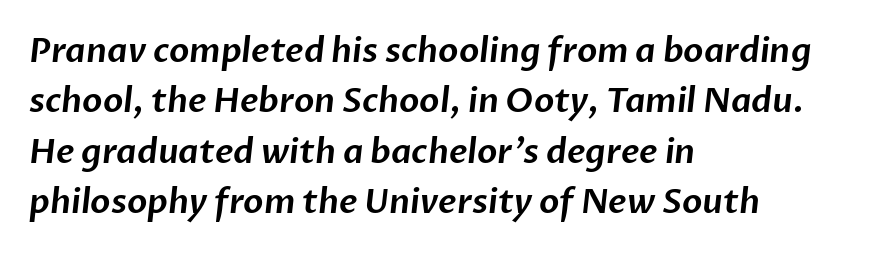
Q: Is the typeface a serif or a sans-serif typeface? A: Sans-serif.
Q: Is the text underlined? A: No.
Q: How is the paragraph aligned? A: Left-aligned.
Q: Is the spacing between letters normal or unusually wide? A: Normal.
Q: Is the spacing between lines tight, normal or loose? A: Normal.
Q: Width (condensed, normal, or wide)? A: Normal.
Q: Stroke contrast? A: Low.
Q: x-height? A: Medium.
Q: Monospaced? A: No.
